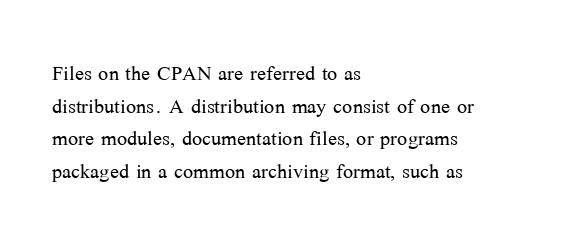
What stands out about the letter spacing? Nothing — it is the standard amount. This is not heavy type; no bold has been used. Just letters on the line, the space beneath them empty. Notice how the stems are strictly vertical — no italics here. This rendering uses left alignment, leaving the right contour irregular.
